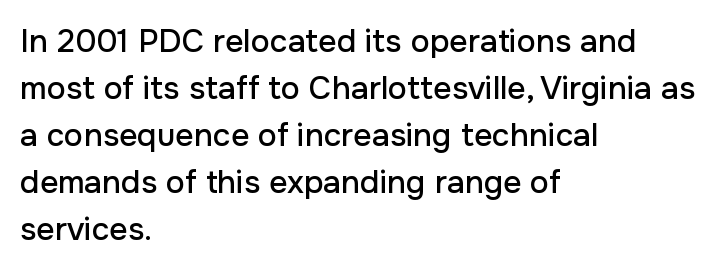
The image shows 32 px sans-serif type, upright; set left-aligned, normal line spacing (1.47x), normal letter spacing, not underlined; low stroke contrast and a medium x-height.
